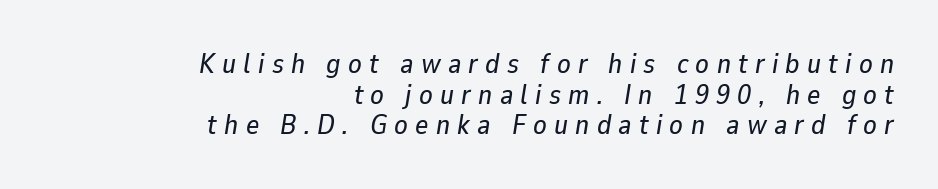
Q: Is the text italic (slanted)? A: Yes, it leans right by about 9 degrees.
Q: Is the text underlined? A: No.
Q: How is the paragraph aligned? A: Right-aligned.
Q: Is the spacing between letters normal or unusually wide? A: Unusually wide.
Q: Is the spacing between lines tight, normal or loose? A: Tight.
Q: Width (condensed, normal, or wide)? A: Normal.
Q: Stroke contrast? A: Low.
Q: x-height? A: Medium.
Q: Monospaced? A: No.
